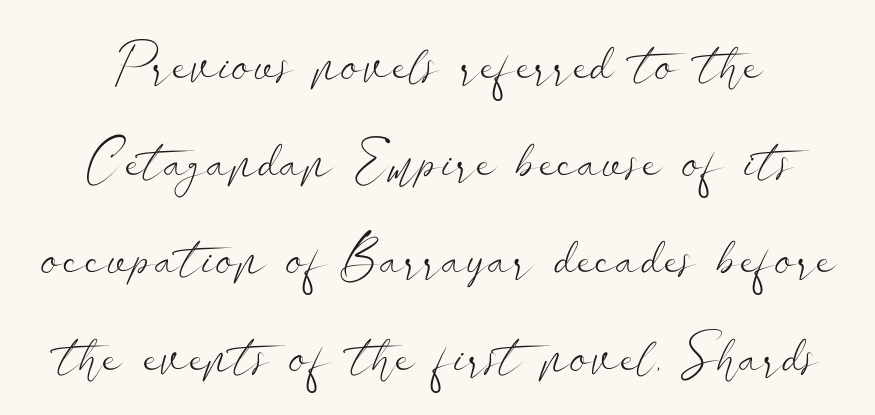
{"serif": "no", "bold": "no", "weight": "light", "width": "wide", "stroke_contrast": "low", "x_height": "small", "monospaced": "no", "underline": "no", "line_spacing_ratio": 1.8, "letter_spacing": "normal", "letter_spacing_em": 0.0, "glyph_px": 54}
